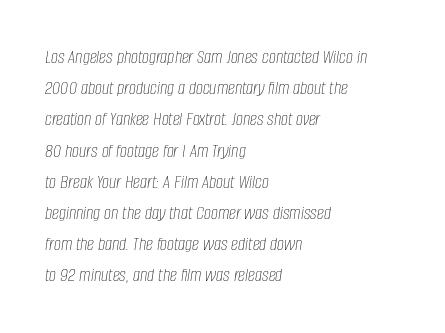
The image shows 20 px text type, italic (leaning right); set left-aligned, normal line spacing (1.56x), normal letter spacing, not underlined.
